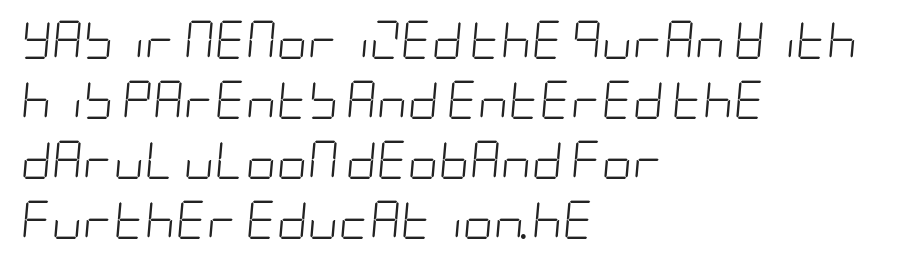
The image shows 38 px light, condensed type, italic (leaning right); set left-aligned, normal line spacing (1.58x), normal letter spacing, not underlined; low stroke contrast and a large x-height.
